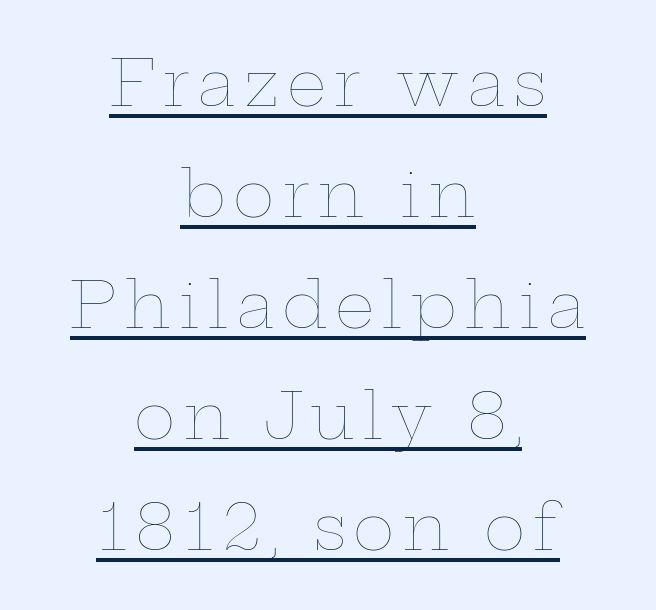
The image shows 63 px thin, wide type, upright; set centered, line spacing 1.76x, underlined; low stroke contrast and a medium x-height.
